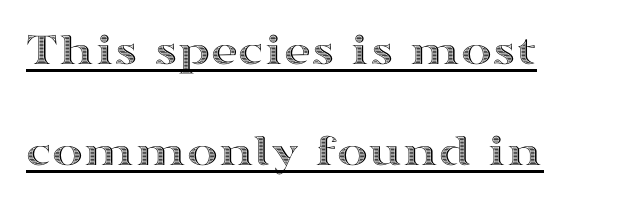
{"italic": "no", "width": "wide", "x_height": "medium", "monospaced": "no", "underline": "yes", "align": "left", "line_spacing": "loose", "line_spacing_ratio": 2.14, "letter_spacing": "normal", "letter_spacing_em": 0.0, "glyph_px": 47}
